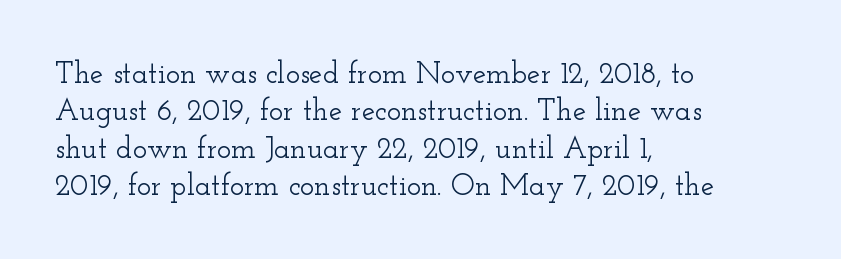
{"serif": "yes", "italic": "no", "width": "wide", "stroke_contrast": "low", "x_height": "small", "monospaced": "no", "underline": "no", "align": "left", "line_spacing": "normal", "line_spacing_ratio": 1.25, "letter_spacing": "normal", "letter_spacing_em": 0.0, "glyph_px": 30}
